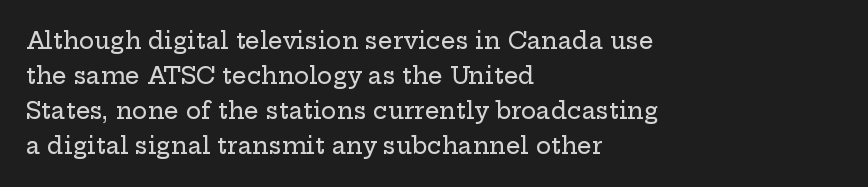
Q: Is the text italic (slanted)? A: No, it is upright.
Q: Is the text underlined? A: No.
Q: How is the paragraph aligned? A: Left-aligned.
Q: Is the spacing between letters normal or unusually wide? A: Normal.
Q: Is the spacing between lines tight, normal or loose? A: Normal.
